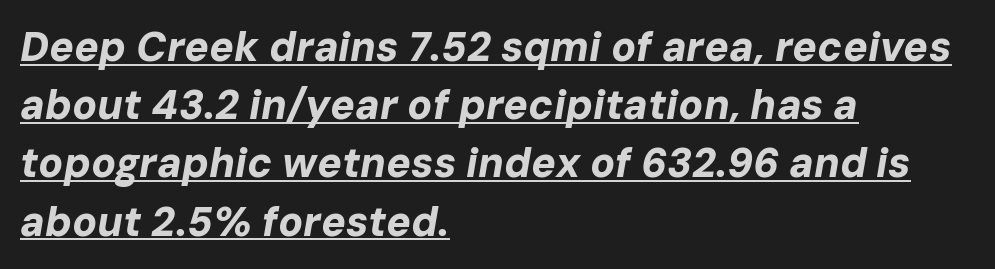
Q: Is the text bold? A: Yes.
Q: Is the text italic (slanted)? A: Yes, it leans right by about 10 degrees.
Q: Is the text underlined? A: Yes.
Q: How is the paragraph aligned? A: Left-aligned.
Q: Is the spacing between letters normal or unusually wide? A: Normal.
Q: Is the spacing between lines tight, normal or loose? A: Normal.
Q: Width (condensed, normal, or wide)? A: Normal.
Q: Stroke contrast? A: Low.
Q: x-height? A: Medium.
Q: Monospaced? A: No.
